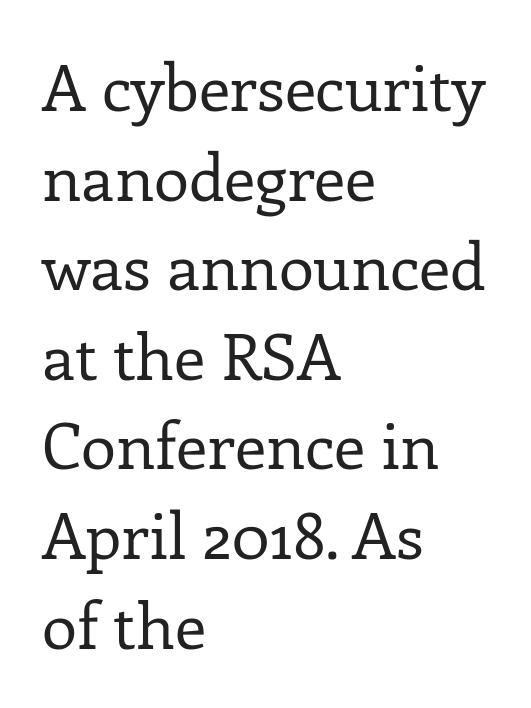
The image shows 64 px regular-weight serif type, upright; set left-aligned, normal line spacing (1.4x), normal letter spacing, not underlined; low stroke contrast and a medium x-height.
